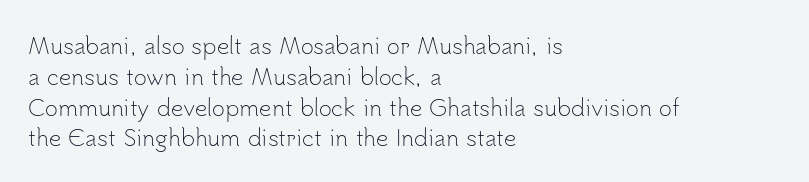
The image shows 22 px text type, upright; set left-aligned, normal line spacing (1.4x), normal letter spacing, not underlined.
